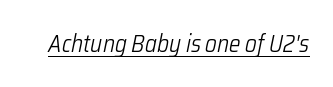
In terms of letterspacing, this is plain default setting. The strokes are not fattened; the text isn't bold. Underlined type. Slant detected: the letters are inclined.
